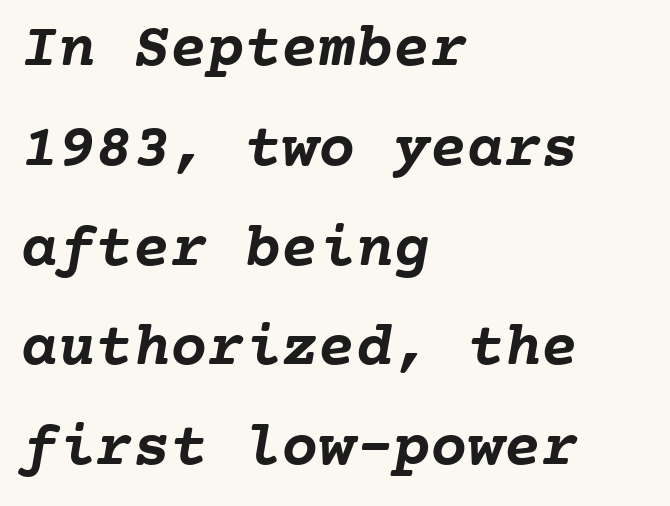
{"bold": "yes", "weight": "semibold", "width": "normal", "stroke_contrast": "low", "x_height": "medium", "monospaced": "yes", "underline": "no", "align": "left", "line_spacing": "normal", "line_spacing_ratio": 1.61, "letter_spacing": "normal", "letter_spacing_em": 0.0, "glyph_px": 62}
